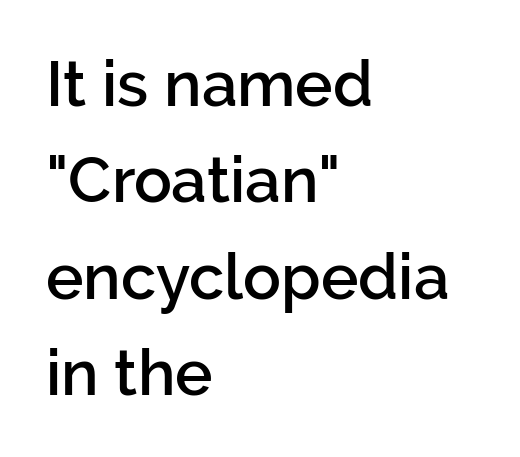
Q: Is the text bold? A: Semi-bold.
Q: Is the text italic (slanted)? A: No, it is upright.
Q: Is the typeface a serif or a sans-serif typeface? A: Sans-serif.
Q: Is the text underlined? A: No.
Q: How is the paragraph aligned? A: Left-aligned.
Q: Is the spacing between letters normal or unusually wide? A: Normal.
Q: Is the spacing between lines tight, normal or loose? A: Normal.
Q: Width (condensed, normal, or wide)? A: Normal.
Q: Stroke contrast? A: Low.
Q: x-height? A: Medium.
Q: Monospaced? A: No.
